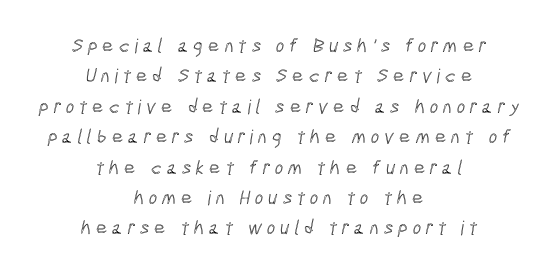
The image shows 20 px text type; set centered, normal line spacing (1.52x), unusually wide letter spacing (+0.24 em), not underlined.
